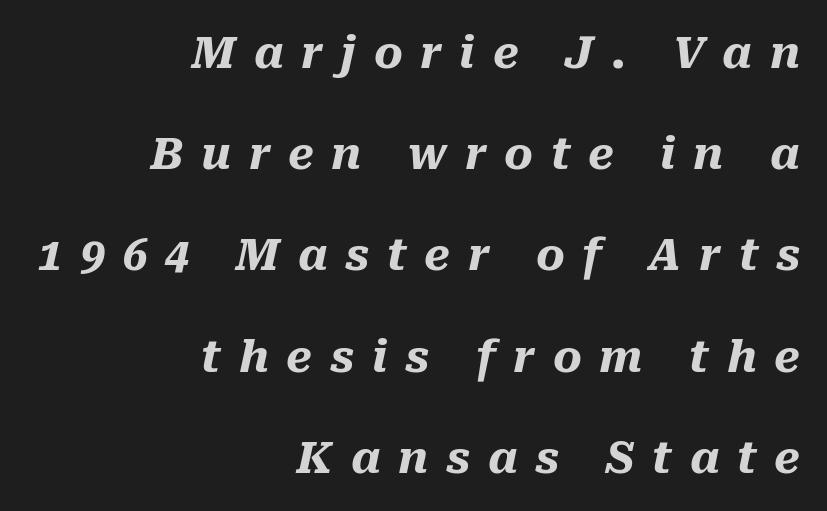
Has an underline been added? It has not. The passage shown is typed in a proportional face where columns would drift. Someone cranked the tracking dial way up on this one. Short and long lines alike share a common ending point at right. This sample trades compactness for vertical openness between lines.
